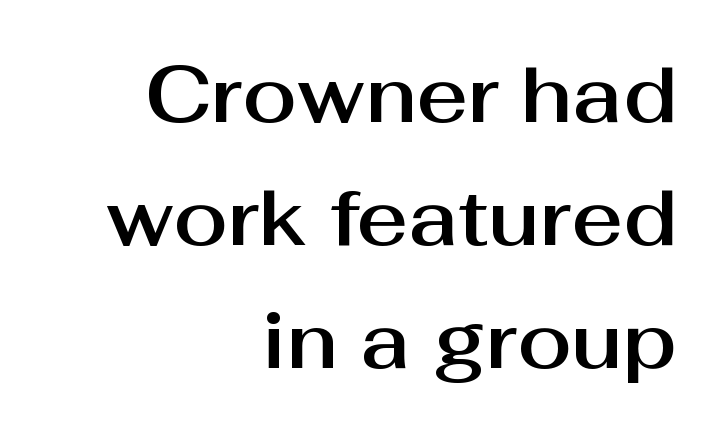
{"serif": "no", "italic": "no", "width": "normal", "stroke_contrast": "medium", "x_height": "medium", "monospaced": "no", "underline": "no", "align": "right", "line_spacing": "normal", "line_spacing_ratio": 1.56, "letter_spacing": "normal", "letter_spacing_em": 0.0, "glyph_px": 79}
